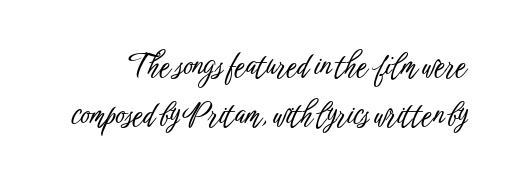
The rendering uses a moderate line-height, typical for paragraphs. The typeface chosen for these lines omits serifs. Glance below the letters and you will spot only blank space. Think of a printed novel: that variable character pitch is what you see here.
